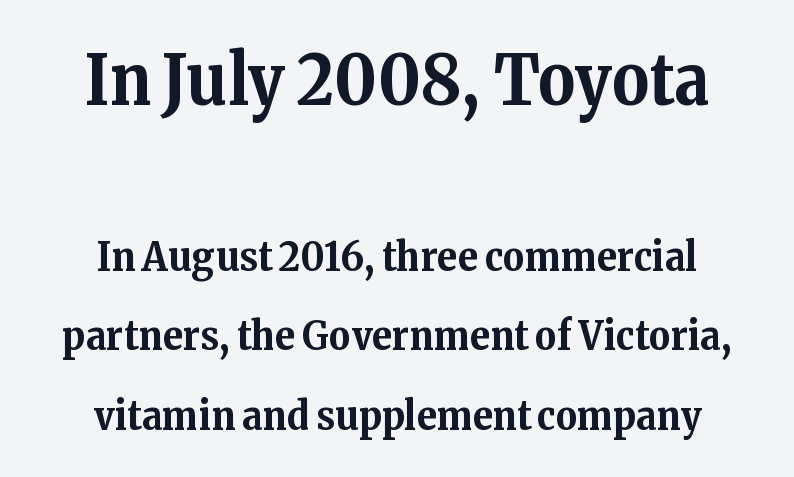
The image shows 71 px bold serif type, upright; set centered, loose line spacing (1.94x), normal letter spacing, not underlined; the first (top) block is 1.73x larger; medium stroke contrast and a medium x-height.
